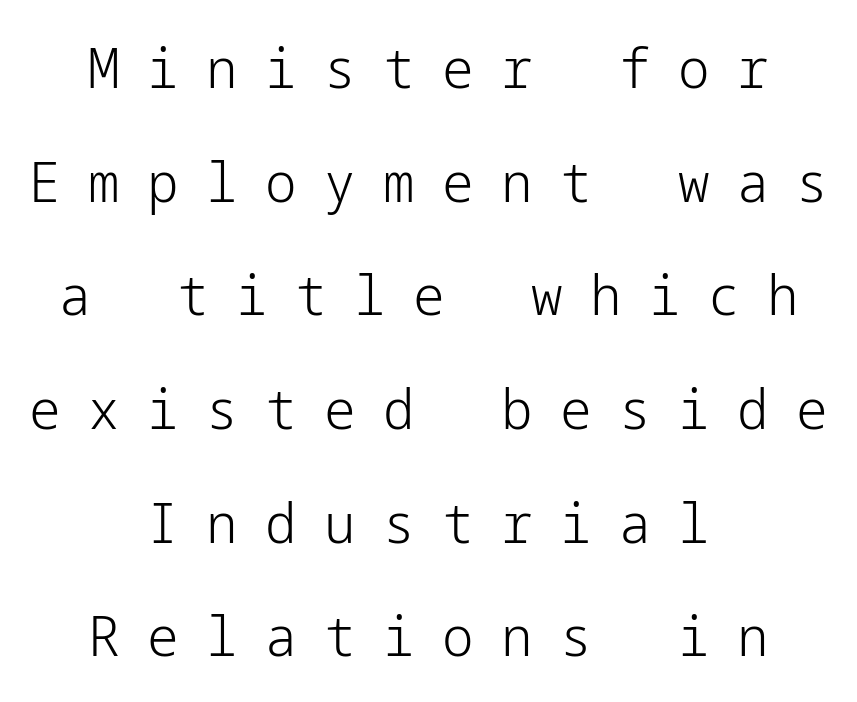
{"serif": "no", "italic": "no", "bold": "no", "weight": "light", "width": "normal", "stroke_contrast": "low", "x_height": "medium", "underline": "no", "align": "center", "line_spacing": "loose", "line_spacing_ratio": 2.03, "letter_spacing": "wide", "letter_spacing_em": 0.49, "glyph_px": 56}
